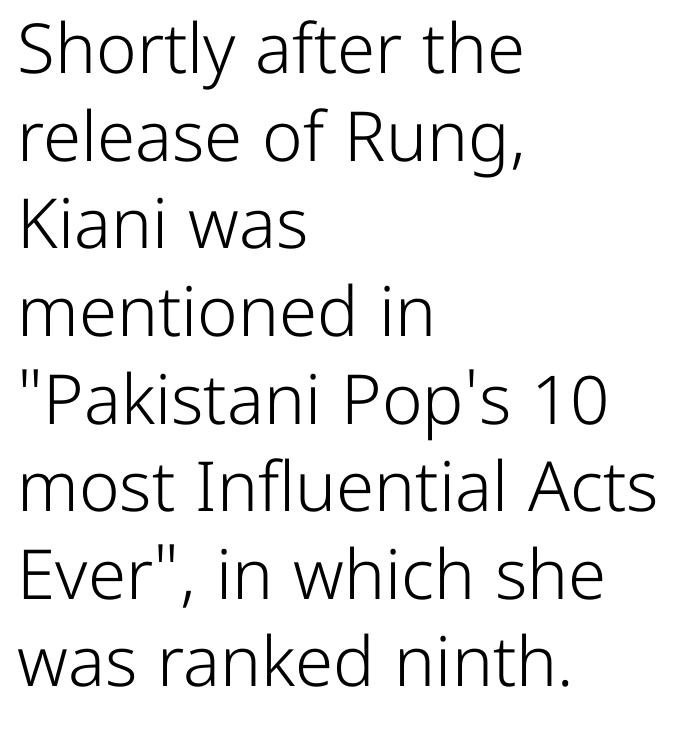
The type is set solid horizontally, with unmodified tracking. Ordinary non-slanted type is in use. The cut favours lightness, reaching ordinary text weight at its darkest. One glance says typical: line gaps are just what's usual. Does the copy run flush right? No — it runs flush left. Letters rest on an invisible, unmarked baseline.
